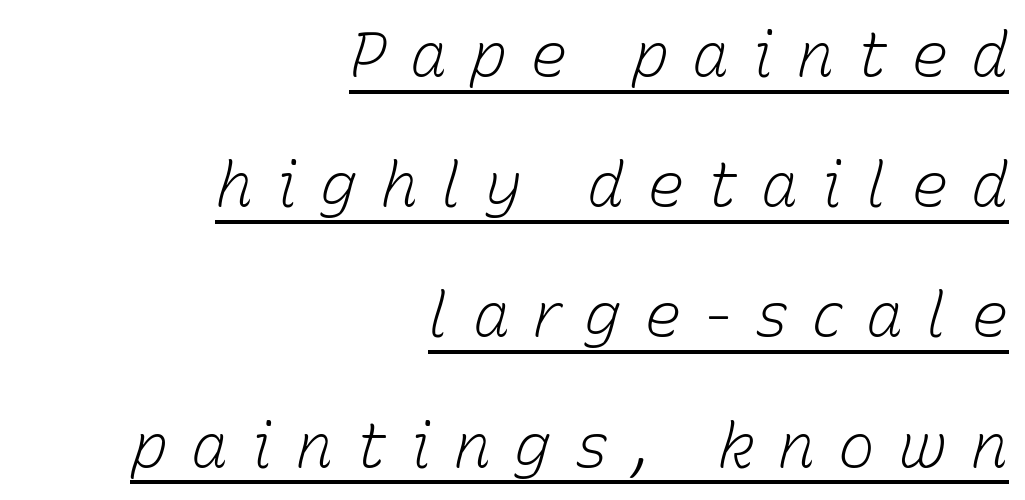
Q: Is the text bold? A: No.
Q: Is the text italic (slanted)? A: Yes, it leans right by about 15 degrees.
Q: Is the text underlined? A: Yes.
Q: How is the paragraph aligned? A: Right-aligned.
Q: Is the spacing between letters normal or unusually wide? A: Unusually wide.
Q: Is the spacing between lines tight, normal or loose? A: Loose.
Q: Width (condensed, normal, or wide)? A: Normal.
Q: Stroke contrast? A: Low.
Q: x-height? A: Medium.
Q: Monospaced? A: No.
